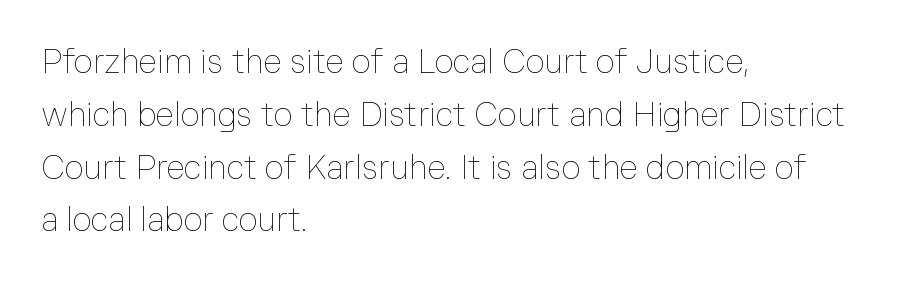
Q: Is the text bold? A: No.
Q: Is the text italic (slanted)? A: No, it is upright.
Q: Is the text underlined? A: No.
Q: How is the paragraph aligned? A: Left-aligned.
Q: Is the spacing between letters normal or unusually wide? A: Normal.
Q: Is the spacing between lines tight, normal or loose? A: Normal.
Q: Width (condensed, normal, or wide)? A: Normal.
Q: Stroke contrast? A: Low.
Q: x-height? A: Medium.
Q: Monospaced? A: No.
